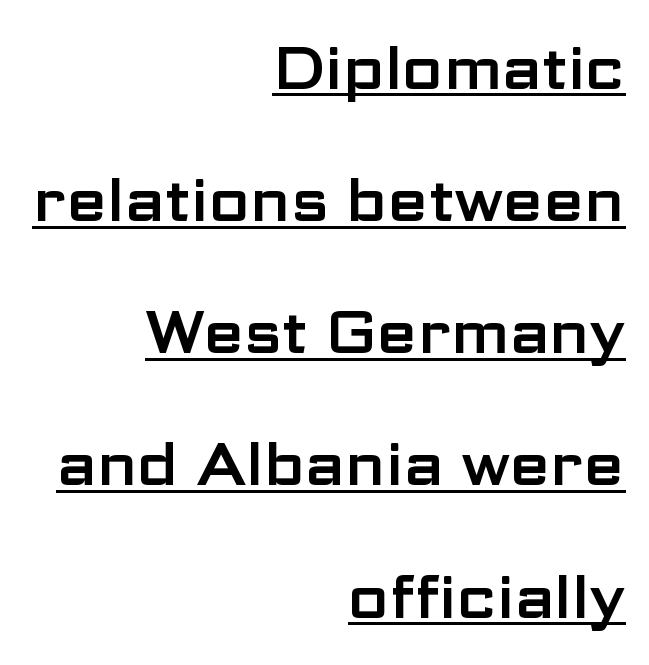
In terms of letterform style, serifs are entirely absent. The specimen includes a rule beneath the text block's lines. No extra tracking has been applied to these lines. Note the varied advance widths — an 'i' is clearly narrower than an 'm'.
